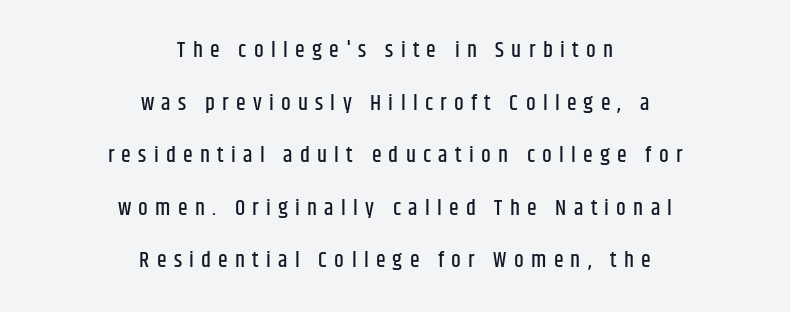
The image shows 22 px text type, upright; set centered, loose line spacing (2.39x), unusually wide letter spacing (+0.33 em), not underlined.
